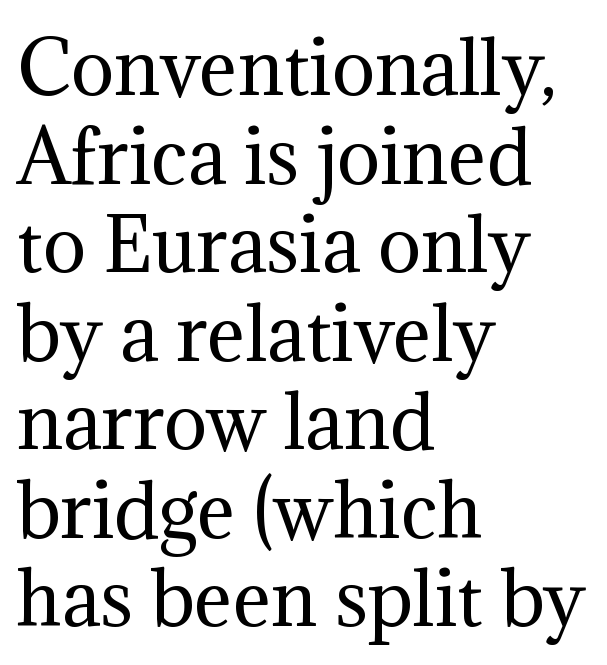
The image shows 72 px regular-weight serif type, upright; set left-aligned, line spacing 1.23x, normal letter spacing, not underlined; medium stroke contrast and a medium x-height.
